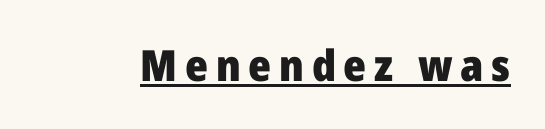
The image shows 43 px heavy sans-serif type, upright; set underlined; low stroke contrast and a medium x-height.
